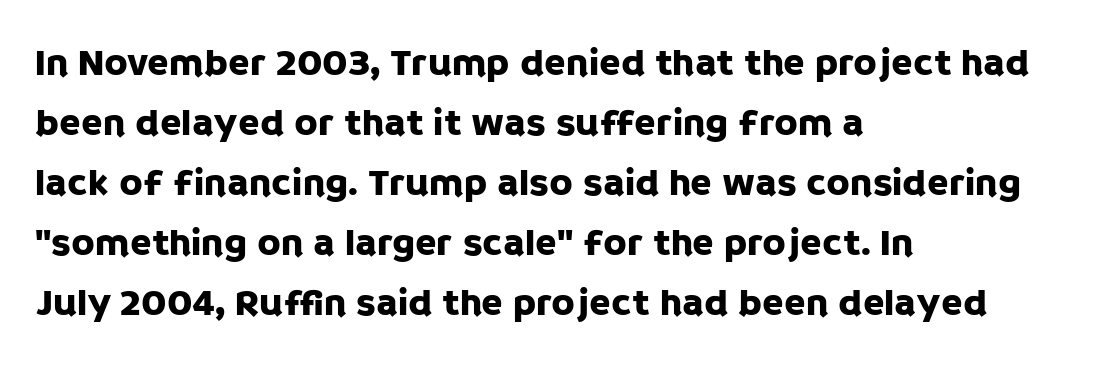
The image shows 39 px sans-serif type, upright; set left-aligned, normal line spacing (1.54x), normal letter spacing, not underlined; low stroke contrast and a large x-height.
